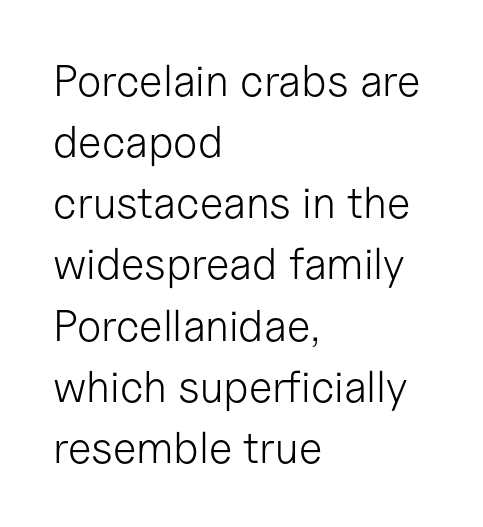
Q: Is the text bold? A: No.
Q: Is the text italic (slanted)? A: No, it is upright.
Q: Is the typeface a serif or a sans-serif typeface? A: Sans-serif.
Q: Is the text underlined? A: No.
Q: How is the paragraph aligned? A: Left-aligned.
Q: Is the spacing between letters normal or unusually wide? A: Normal.
Q: Is the spacing between lines tight, normal or loose? A: Normal.
Q: Width (condensed, normal, or wide)? A: Normal.
Q: Stroke contrast? A: Low.
Q: x-height? A: Medium.
Q: Monospaced? A: No.
